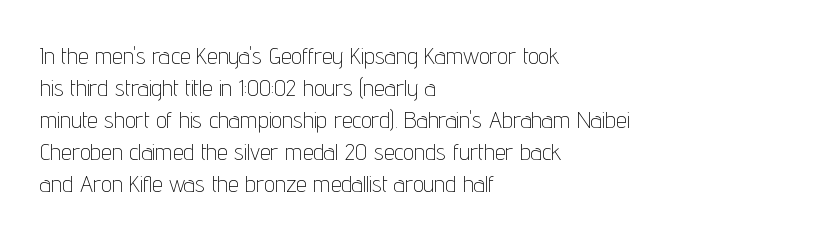
A bare baseline throughout the passage. Does the lettering tilt? It doesn't — this is upright. Leftover space on each line is placed entirely after the last word. Regarding leading, the lines here are spaced in the standard way. Inter-character spacing is left at the font's built-in metrics. Compared with a typical body face, this is equally light or lighter still.
